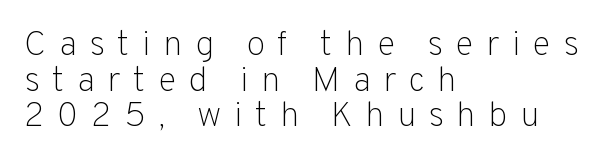
{"serif": "no", "italic": "no", "bold": "no", "weight": "light", "width": "normal", "stroke_contrast": "low", "x_height": "medium", "monospaced": "no", "underline": "no", "align": "left", "line_spacing": "tight", "line_spacing_ratio": 1.02, "letter_spacing": "wide", "letter_spacing_em": 0.35, "glyph_px": 35}
